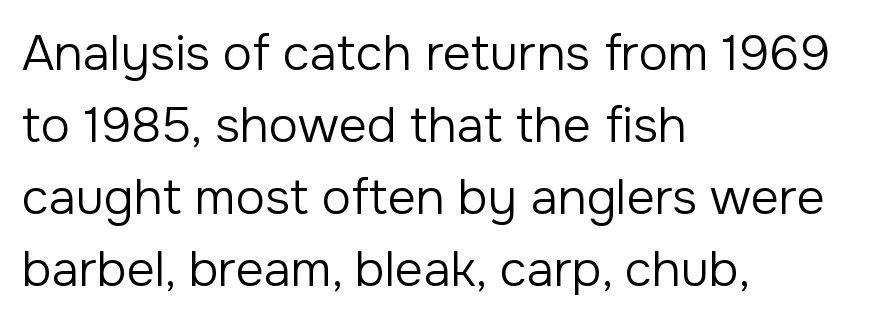
Think standard paragraph weight, or any step lighter than that. The specimen omits any rule beneath the text block's lines. In CSS terms this would be text-align: left. Baseline-to-baseline distance is the conventional proportion of letter height. What stands out about the letter spacing? Nothing — it is the standard amount.
